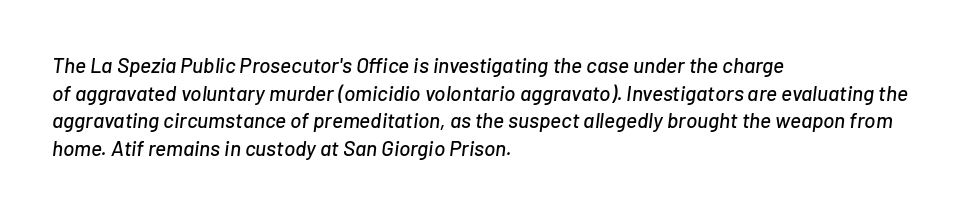
The image shows 21 px text type, italic (leaning right); set left-aligned, normal line spacing (1.31x), normal letter spacing, not underlined.
